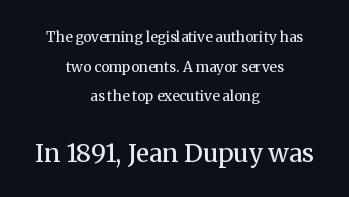
The image shows 25 px text type, upright; set centered, loose line spacing (2.11x), normal letter spacing, not underlined; the second (bottom) block is 1.79x larger.
